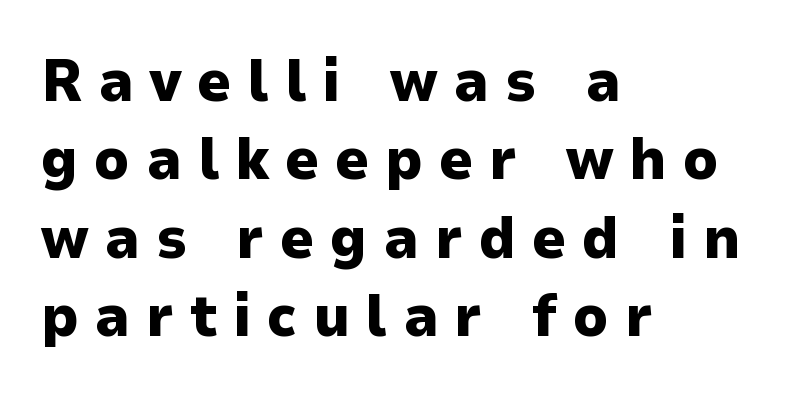
The image shows 59 px heavy sans-serif type, upright; set left-aligned, normal line spacing (1.33x), unusually wide letter spacing (+0.27 em), not underlined; low stroke contrast and a medium x-height.
